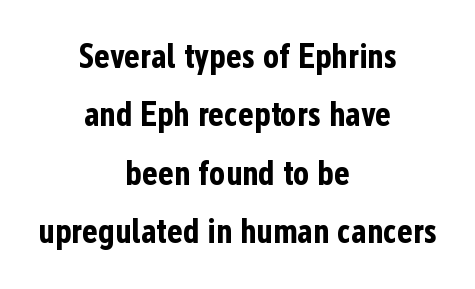
{"serif": "no", "italic": "no", "bold": "yes", "weight": "bold", "width": "condensed", "stroke_contrast": "low", "x_height": "medium", "monospaced": "no", "underline": "no", "align": "center", "line_spacing_ratio": 1.72, "letter_spacing": "normal", "letter_spacing_em": 0.0, "glyph_px": 34}
